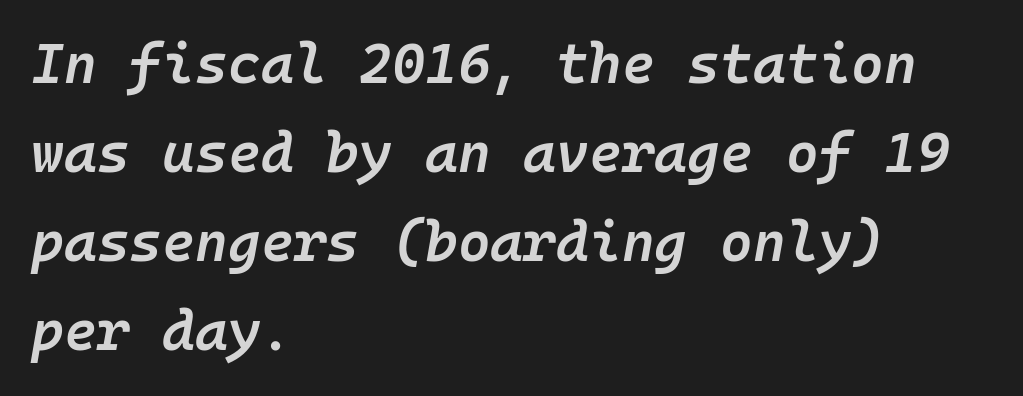
Glyph-to-glyph distance matches everyday printed text. A typesetter would call this monospace, since all characters share one set width. Observe the lean: these are italic letterforms. The area under the type is left untouched.
